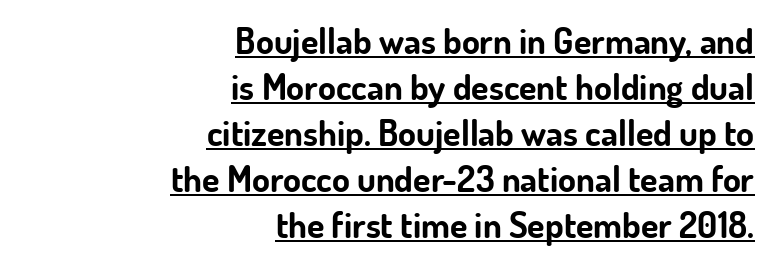
The image shows 36 px bold sans-serif type, upright; set right-aligned, normal line spacing (1.28x), normal letter spacing, underlined; low stroke contrast and a small x-height.
